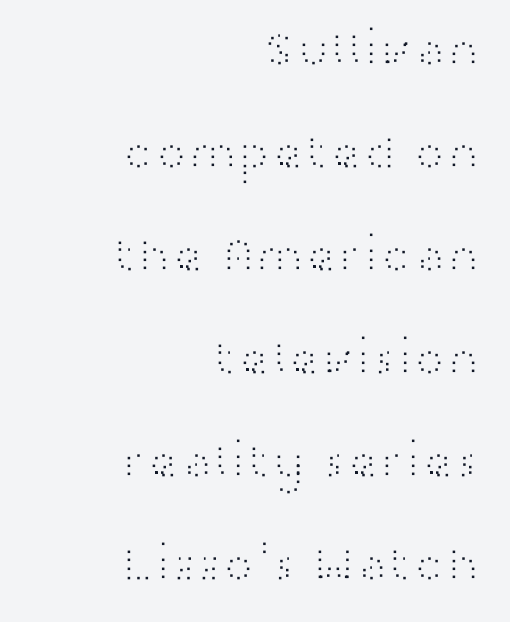
The image shows 50 px light, wide sans-serif type, upright; set right-aligned, loose line spacing (2.06x), normal letter spacing, not underlined; high stroke contrast and a medium x-height.
